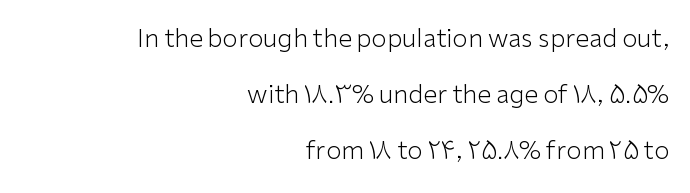
Q: Is the text bold? A: No.
Q: Is the text italic (slanted)? A: No, it is upright.
Q: Is the text underlined? A: No.
Q: How is the paragraph aligned? A: Right-aligned.
Q: Is the spacing between letters normal or unusually wide? A: Normal.
Q: Is the spacing between lines tight, normal or loose? A: Loose.
